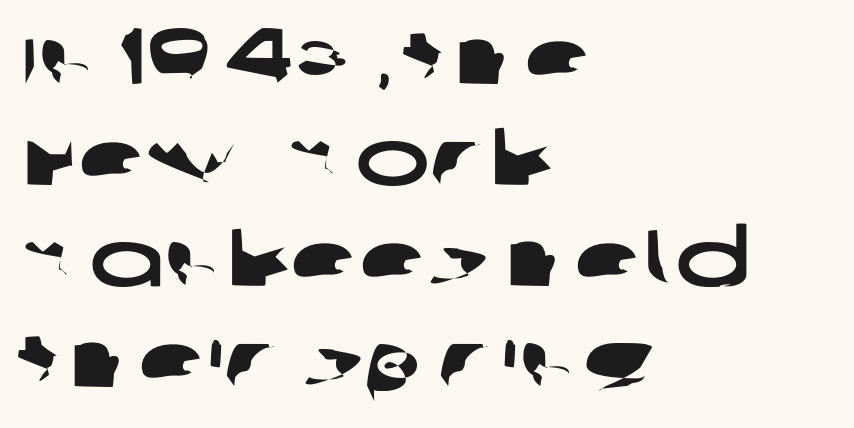
The image shows 79 px wide sans-serif type; set left-aligned, normal line spacing (1.28x), normal letter spacing, not underlined; low stroke contrast and a large x-height.
